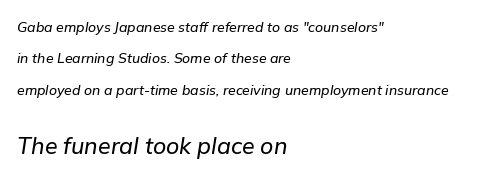
Q: Is the text italic (slanted)? A: Yes, it leans right by about 9 degrees.
Q: Is the text underlined? A: No.
Q: How is the paragraph aligned? A: Left-aligned.
Q: Is the spacing between letters normal or unusually wide? A: Normal.
Q: Is the spacing between lines tight, normal or loose? A: Loose.
Q: Which block of text is set in a larger size, the first (top) or the second (bottom)? A: The second (bottom) one.
